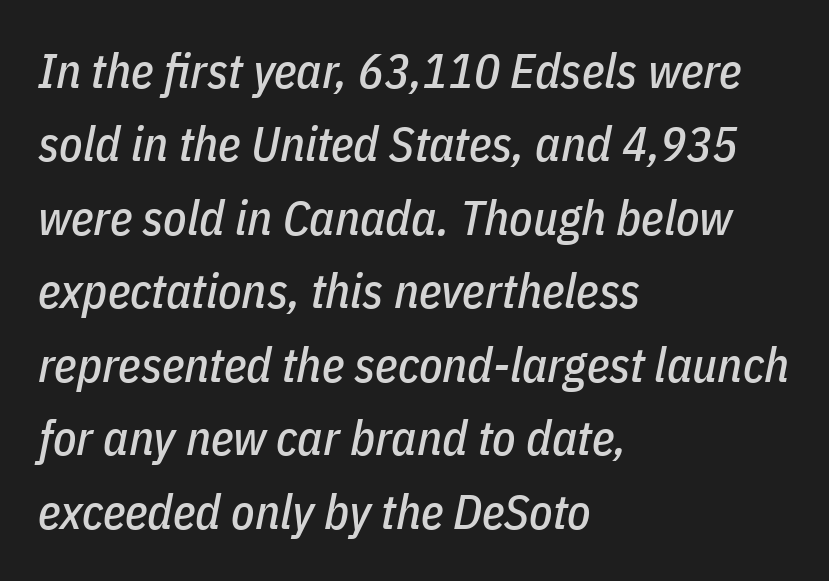
Q: Is the text italic (slanted)? A: Yes, it leans right by about 11 degrees.
Q: Is the text underlined? A: No.
Q: How is the paragraph aligned? A: Left-aligned.
Q: Is the spacing between letters normal or unusually wide? A: Normal.
Q: Is the spacing between lines tight, normal or loose? A: Normal.
Q: Width (condensed, normal, or wide)? A: Condensed.
Q: Stroke contrast? A: Low.
Q: x-height? A: Medium.
Q: Monospaced? A: No.
